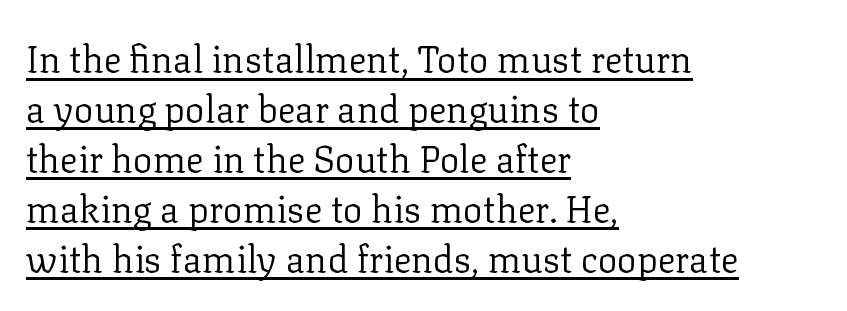
Q: Is the text bold? A: No.
Q: Is the text italic (slanted)? A: No, it is upright.
Q: Is the typeface a serif or a sans-serif typeface? A: Serif.
Q: Is the text underlined? A: Yes.
Q: How is the paragraph aligned? A: Left-aligned.
Q: Is the spacing between letters normal or unusually wide? A: Normal.
Q: Is the spacing between lines tight, normal or loose? A: Normal.
Q: Width (condensed, normal, or wide)? A: Normal.
Q: Stroke contrast? A: Low.
Q: x-height? A: Medium.
Q: Monospaced? A: No.
